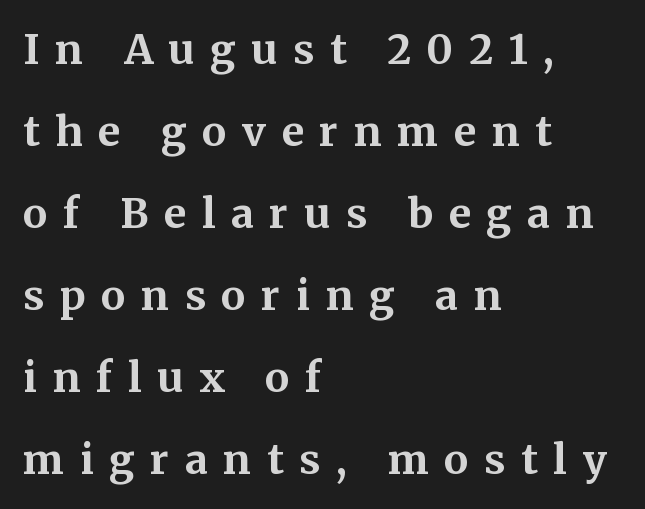
Q: Is the text bold? A: Yes.
Q: Is the text italic (slanted)? A: No, it is upright.
Q: Is the typeface a serif or a sans-serif typeface? A: Serif.
Q: Is the text underlined? A: No.
Q: How is the paragraph aligned? A: Left-aligned.
Q: Is the spacing between letters normal or unusually wide? A: Unusually wide.
Q: Is the spacing between lines tight, normal or loose? A: Loose.
Q: Width (condensed, normal, or wide)? A: Normal.
Q: Stroke contrast? A: Medium.
Q: x-height? A: Medium.
Q: Monospaced? A: No.
